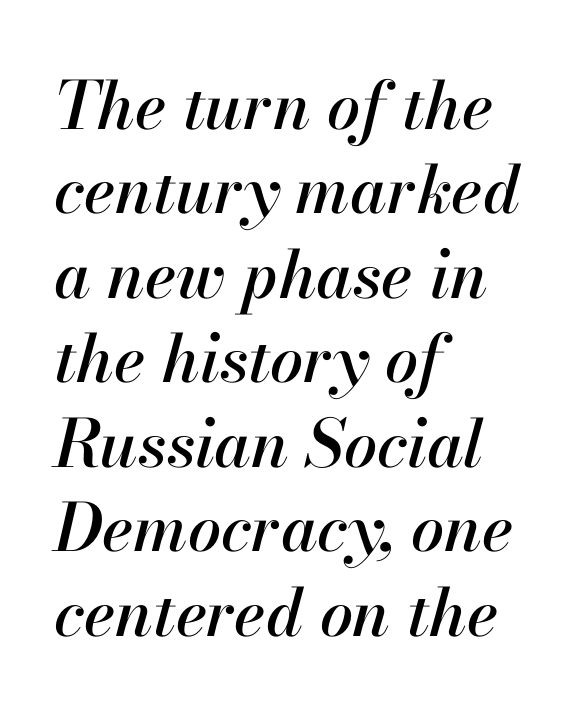
The image shows 66 px text type, italic (leaning right); set left-aligned, normal line spacing (1.28x), normal letter spacing, not underlined; high stroke contrast and a small x-height.
